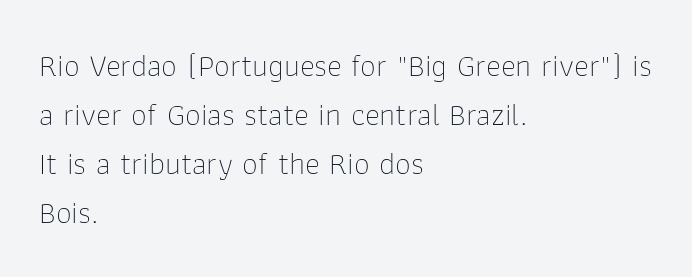
{"serif": "no", "italic": "no", "bold": "no", "weight": "thin", "width": "normal", "stroke_contrast": "low", "x_height": "medium", "monospaced": "no", "underline": "no", "align": "left", "line_spacing": "normal", "line_spacing_ratio": 1.53, "letter_spacing": "normal", "letter_spacing_em": 0.0, "glyph_px": 32}
